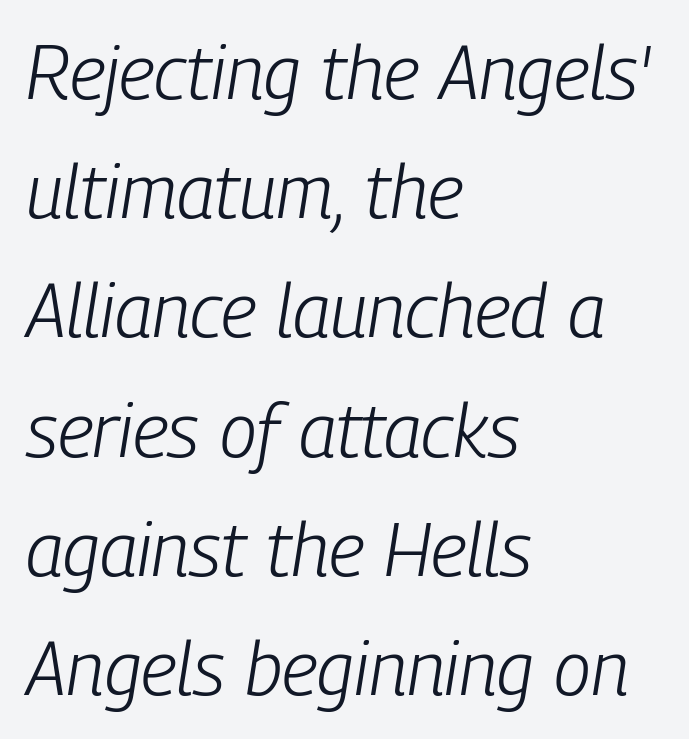
Q: Is the text bold? A: No.
Q: Is the text italic (slanted)? A: Yes, it leans right by about 9 degrees.
Q: Is the text underlined? A: No.
Q: How is the paragraph aligned? A: Left-aligned.
Q: Is the spacing between letters normal or unusually wide? A: Normal.
Q: Is the spacing between lines tight, normal or loose? A: Normal.
Q: Width (condensed, normal, or wide)? A: Condensed.
Q: Stroke contrast? A: Low.
Q: x-height? A: Medium.
Q: Monospaced? A: No.
